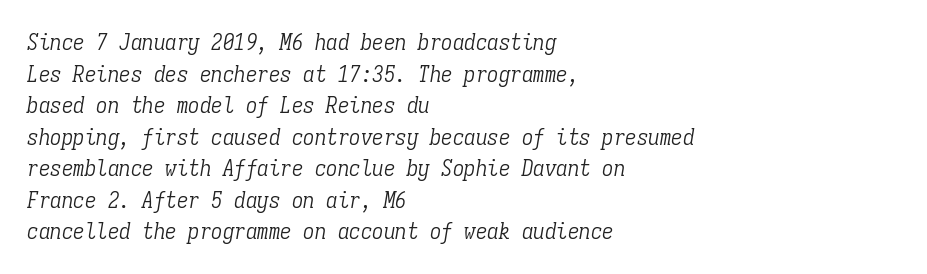
The image shows 23 px text type, italic (leaning right); set left-aligned, normal line spacing (1.37x), normal letter spacing, not underlined.
